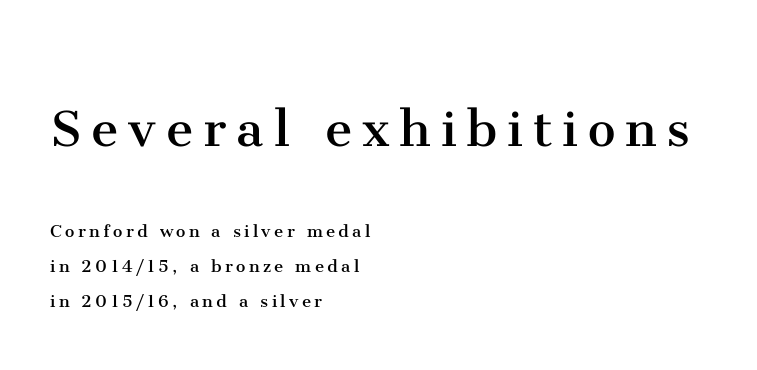
Q: Is the text bold? A: No.
Q: Is the text italic (slanted)? A: No, it is upright.
Q: Is the typeface a serif or a sans-serif typeface? A: Serif.
Q: Is the text underlined? A: No.
Q: How is the paragraph aligned? A: Left-aligned.
Q: Is the spacing between lines tight, normal or loose? A: Normal.
Q: Which block of text is set in a larger size, the first (top) or the second (bottom)? A: The first (top) one.
Q: Width (condensed, normal, or wide)? A: Normal.
Q: Stroke contrast? A: Medium.
Q: x-height? A: Medium.
Q: Monospaced? A: No.
